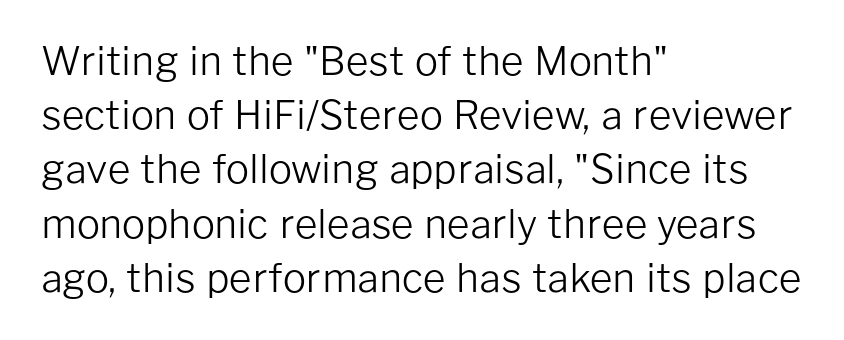
{"serif": "no", "italic": "no", "bold": "no", "weight": "light", "width": "normal", "stroke_contrast": "low", "x_height": "medium", "monospaced": "no", "underline": "no", "align": "left", "line_spacing": "normal", "line_spacing_ratio": 1.39, "letter_spacing": "normal", "letter_spacing_em": 0.0, "glyph_px": 39}
